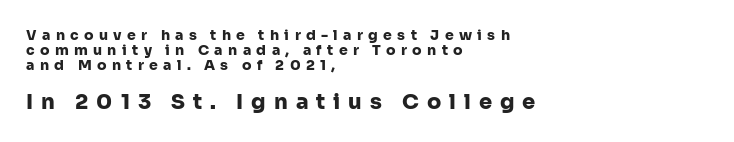
The lines are packed closely together with very little leading. The letters stand upright; this is a roman face. How are the letters spaced? Widely, with obvious added tracking. Typeset ragged right — the left edge is the straight one. This rendering features lettering with no underline. Typesetter's note — lower block bumped up in size, upper block left smaller.
